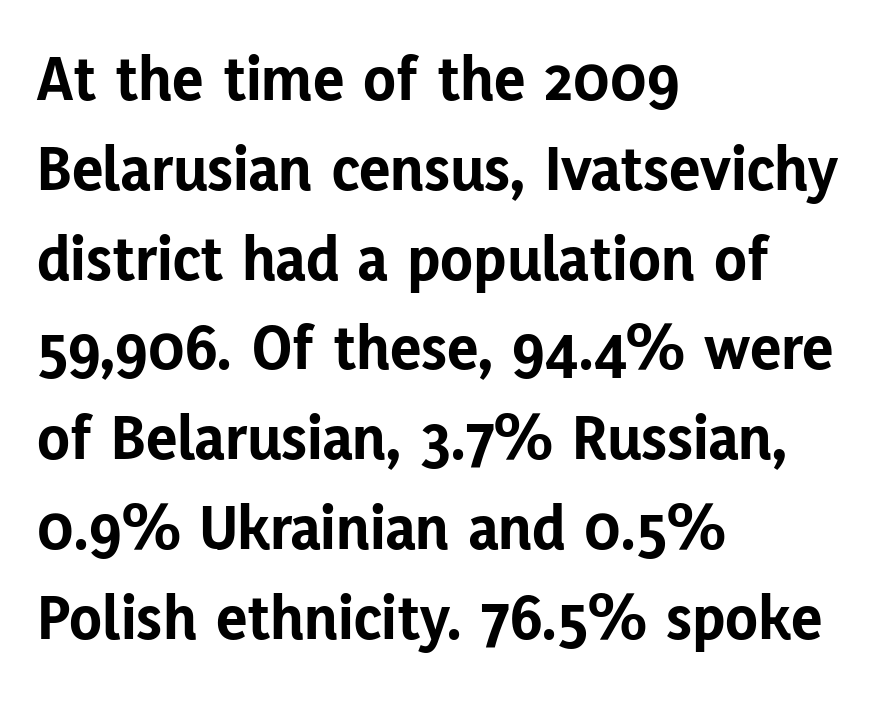
If you drew a line through each stem, it would be perfectly vertical. Looks like regular typesetting: each glyph gets only the width it needs. Vertical spacing — default. There is no visible air inserted between adjacent glyphs.
